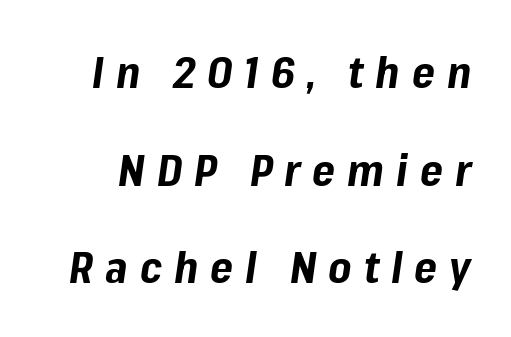
{"italic": "yes", "lean": "right", "slant_degrees": 8, "bold": "yes", "weight": "bold", "width": "normal", "stroke_contrast": "low", "x_height": "medium", "monospaced": "no", "underline": "no", "line_spacing": "loose", "line_spacing_ratio": 2.22, "letter_spacing": "wide", "letter_spacing_em": 0.27, "glyph_px": 44}
